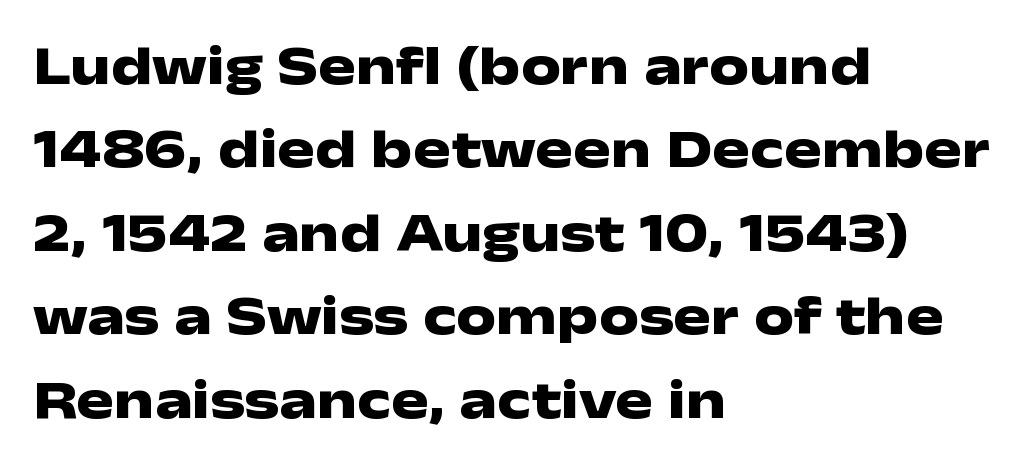
{"serif": "no", "italic": "no", "bold": "yes", "weight": "heavy", "width": "wide", "stroke_contrast": "low", "x_height": "medium", "monospaced": "no", "underline": "no", "align": "left", "line_spacing": "normal", "line_spacing_ratio": 1.49, "letter_spacing": "normal", "letter_spacing_em": 0.0, "glyph_px": 56}
